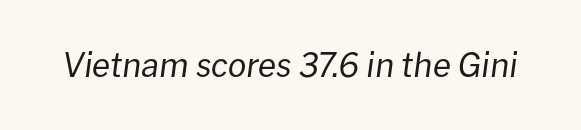
{"italic": "yes", "lean": "right", "slant_degrees": 8, "bold": "no", "weight": "regular", "width": "normal", "stroke_contrast": "low", "x_height": "medium", "monospaced": "no", "underline": "no", "letter_spacing": "normal", "letter_spacing_em": 0.0, "glyph_px": 33}
